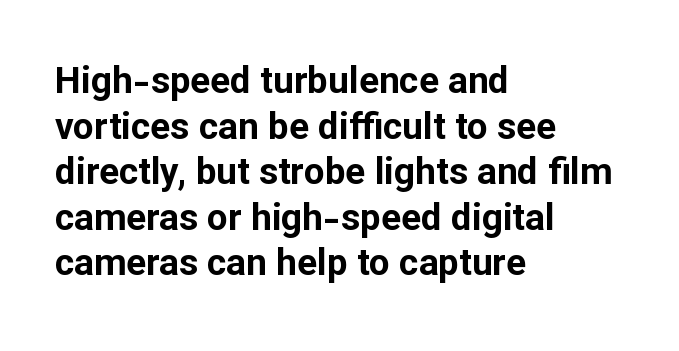
{"serif": "no", "italic": "no", "bold": "yes", "weight": "bold", "width": "normal", "stroke_contrast": "low", "x_height": "medium", "monospaced": "no", "underline": "no", "align": "left", "line_spacing_ratio": 1.23, "letter_spacing": "normal", "letter_spacing_em": 0.0, "glyph_px": 37}
